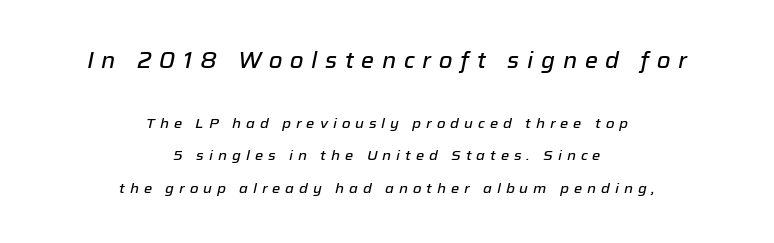
{"italic": "yes", "lean": "right", "slant_degrees": 12, "underline": "no", "align": "center", "line_spacing": "loose", "line_spacing_ratio": 2.32, "letter_spacing": "wide", "letter_spacing_em": 0.35, "larger_block": "first", "size_ratio": 1.57, "glyph_px": 22}
